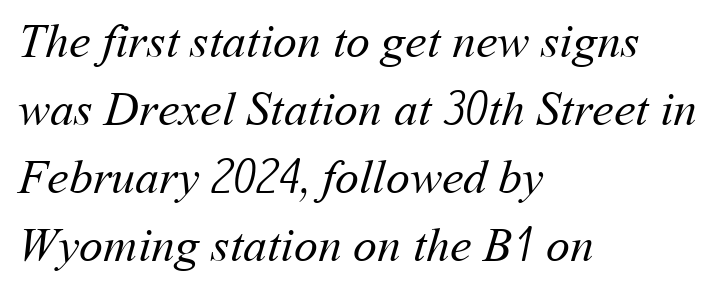
The image shows 48 px regular-weight type; set left-aligned, normal line spacing (1.42x), normal letter spacing, not underlined; medium stroke contrast and a medium x-height.
